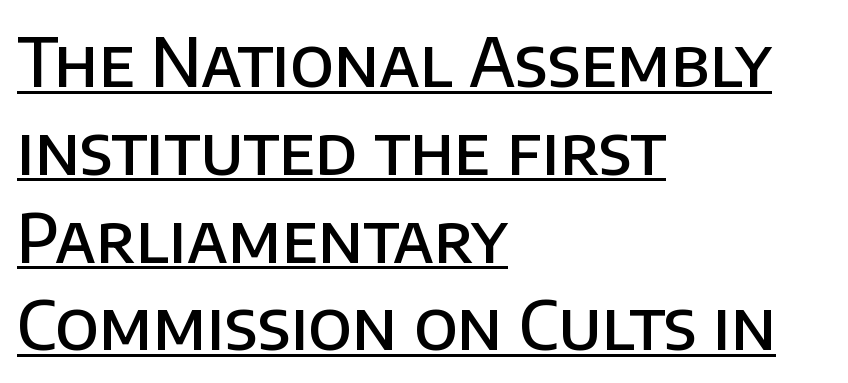
The image shows 67 px semibold sans-serif type, upright; set left-aligned, normal line spacing (1.31x), normal letter spacing, underlined; low stroke contrast and a large x-height.
